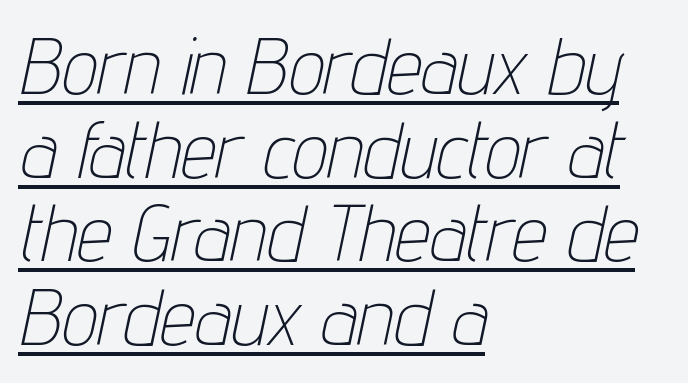
Q: Is the text bold? A: No.
Q: Is the text italic (slanted)? A: Yes, it leans right by about 12 degrees.
Q: Is the text underlined? A: Yes.
Q: How is the paragraph aligned? A: Left-aligned.
Q: Is the spacing between letters normal or unusually wide? A: Normal.
Q: Is the spacing between lines tight, normal or loose? A: Tight.
Q: Width (condensed, normal, or wide)? A: Condensed.
Q: Stroke contrast? A: Low.
Q: x-height? A: Medium.
Q: Monospaced? A: No.
